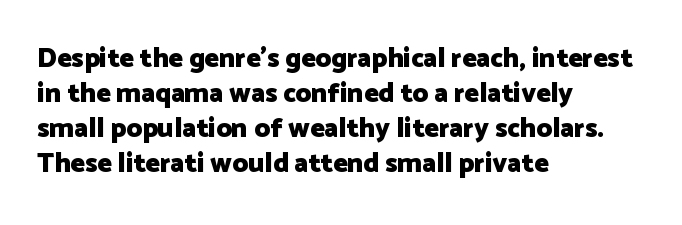
{"italic": "no", "bold": "yes", "underline": "no", "align": "left", "line_spacing": "normal", "line_spacing_ratio": 1.3, "letter_spacing": "normal", "letter_spacing_em": 0.0, "glyph_px": 27}
